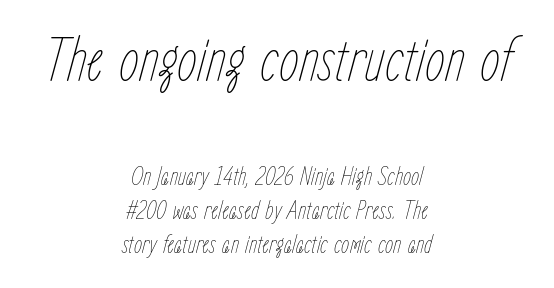
{"italic": "yes", "lean": "right", "slant_degrees": 15, "bold": "no", "weight": "thin", "width": "condensed", "stroke_contrast": "low", "x_height": "medium", "monospaced": "no", "underline": "no", "align": "center", "line_spacing": "normal", "line_spacing_ratio": 1.32, "letter_spacing": "normal", "letter_spacing_em": 0.0, "larger_block": "first", "size_ratio": 2.46, "glyph_px": 64}
